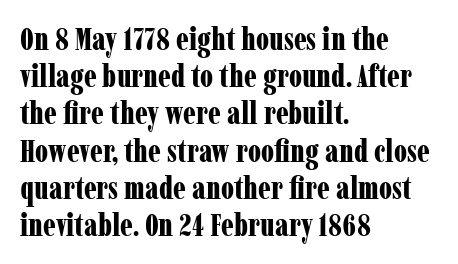
The image shows 31 px bold, condensed serif type, upright; set left-aligned, line spacing 1.2x, normal letter spacing, not underlined; low stroke contrast and a medium x-height.
